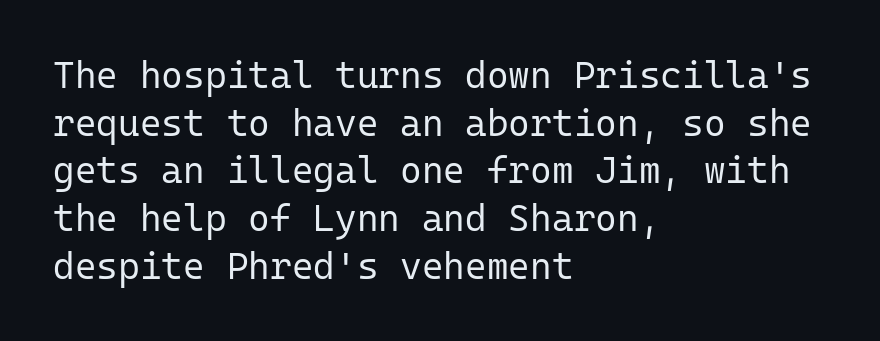
Q: Is the text bold? A: No.
Q: Is the text italic (slanted)? A: No, it is upright.
Q: Is the typeface a serif or a sans-serif typeface? A: Sans-serif.
Q: Is the text underlined? A: No.
Q: How is the paragraph aligned? A: Left-aligned.
Q: Is the spacing between letters normal or unusually wide? A: Normal.
Q: Is the spacing between lines tight, normal or loose? A: Normal.
Q: Width (condensed, normal, or wide)? A: Normal.
Q: Stroke contrast? A: Low.
Q: x-height? A: Medium.
Q: Monospaced? A: Yes.
